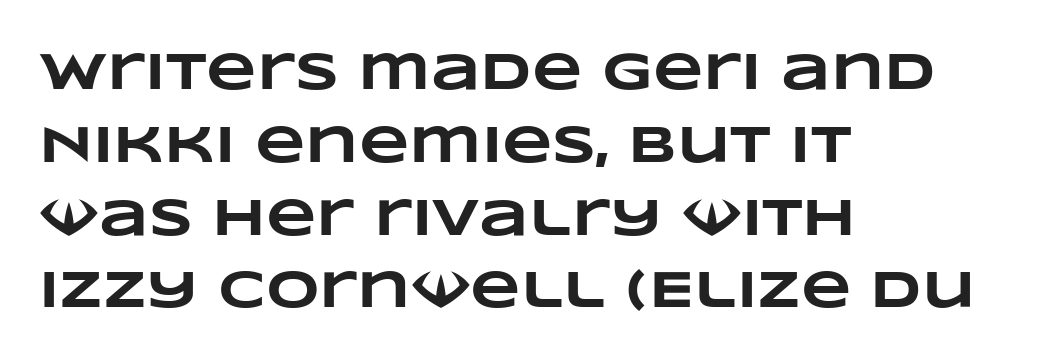
Q: Is the text bold? A: Yes.
Q: Is the text underlined? A: No.
Q: How is the paragraph aligned? A: Left-aligned.
Q: Is the spacing between letters normal or unusually wide? A: Normal.
Q: Is the spacing between lines tight, normal or loose? A: Normal.
Q: Width (condensed, normal, or wide)? A: Wide.
Q: Stroke contrast? A: Low.
Q: x-height? A: Large.
Q: Monospaced? A: No.
